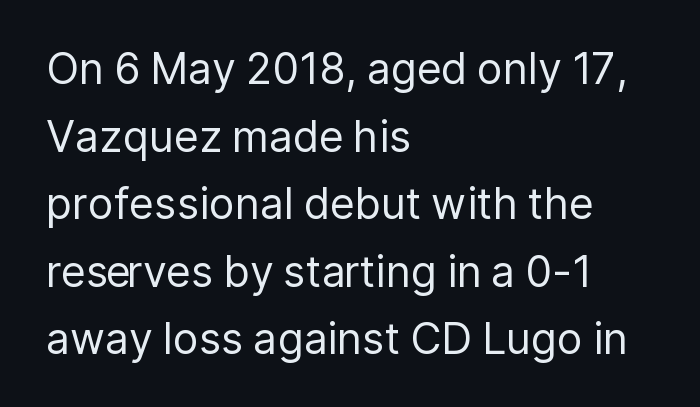
The image shows 43 px regular-weight sans-serif type, upright; set left-aligned, normal line spacing (1.57x), normal letter spacing, not underlined; low stroke contrast and a medium x-height.
